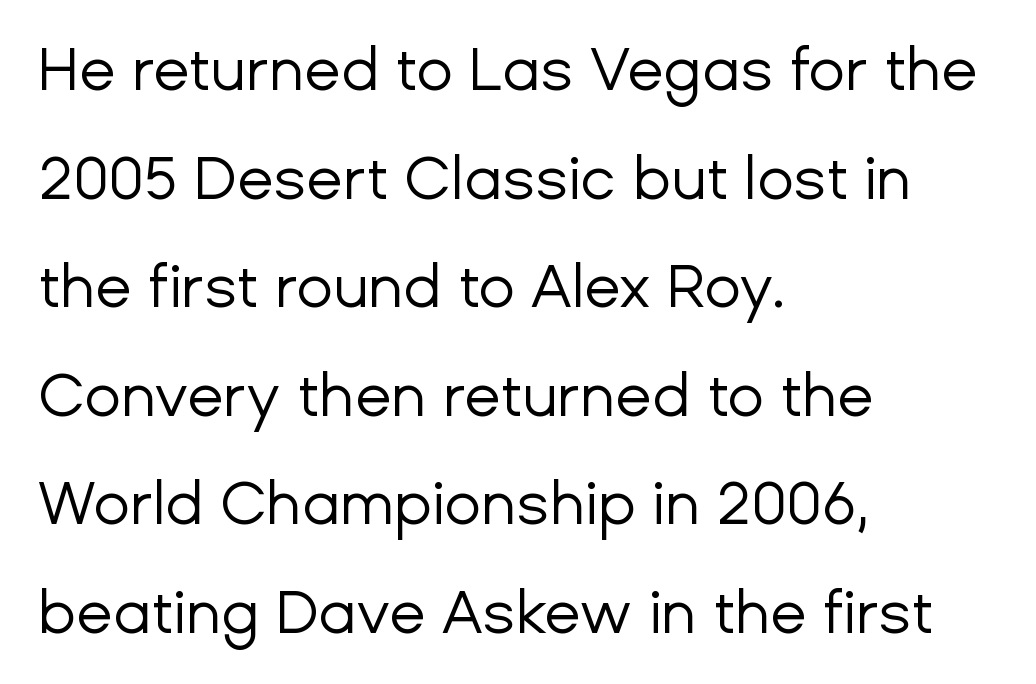
The image shows 60 px regular-weight sans-serif type, upright; set left-aligned, line spacing 1.81x, normal letter spacing, not underlined; low stroke contrast and a medium x-height.
